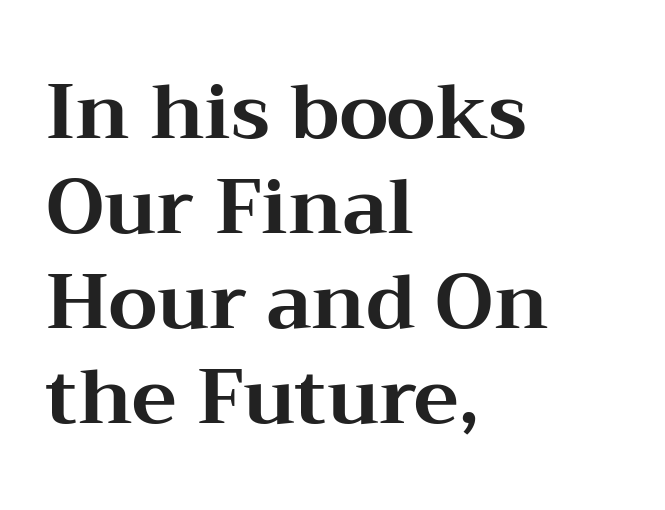
Q: Is the text bold? A: Yes.
Q: Is the text italic (slanted)? A: No, it is upright.
Q: Is the typeface a serif or a sans-serif typeface? A: Serif.
Q: Is the text underlined? A: No.
Q: How is the paragraph aligned? A: Left-aligned.
Q: Is the spacing between letters normal or unusually wide? A: Normal.
Q: Is the spacing between lines tight, normal or loose? A: Normal.
Q: Width (condensed, normal, or wide)? A: Wide.
Q: Stroke contrast? A: Medium.
Q: x-height? A: Medium.
Q: Monospaced? A: No.
